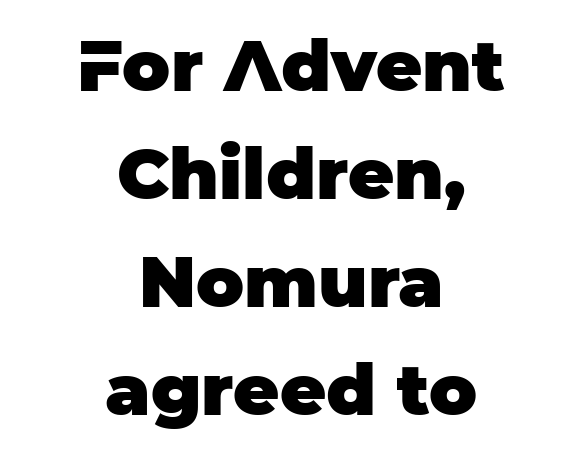
The image shows 71 px heavy sans-serif type, upright; set centered, normal line spacing (1.52x), normal letter spacing, not underlined; low stroke contrast and a large x-height.
